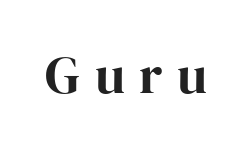
The image shows 53 px serif type, upright; set unusually wide letter spacing (+0.27 em), not underlined; high stroke contrast and a medium x-height.
